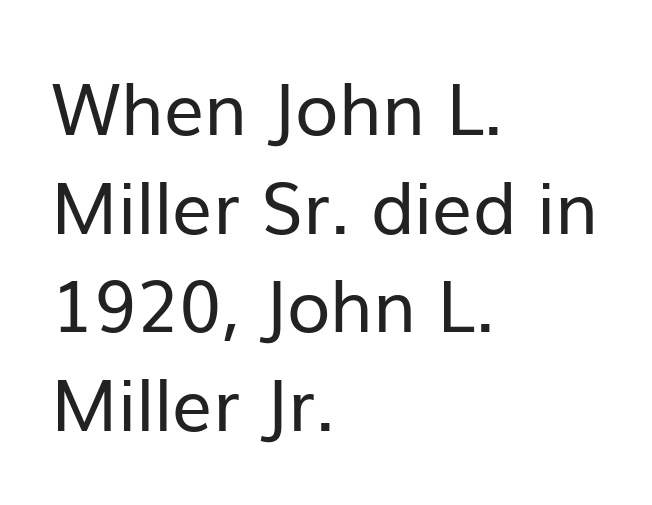
The image shows 71 px regular-weight sans-serif type, upright; set left-aligned, normal line spacing (1.39x), normal letter spacing, not underlined; low stroke contrast and a medium x-height.
